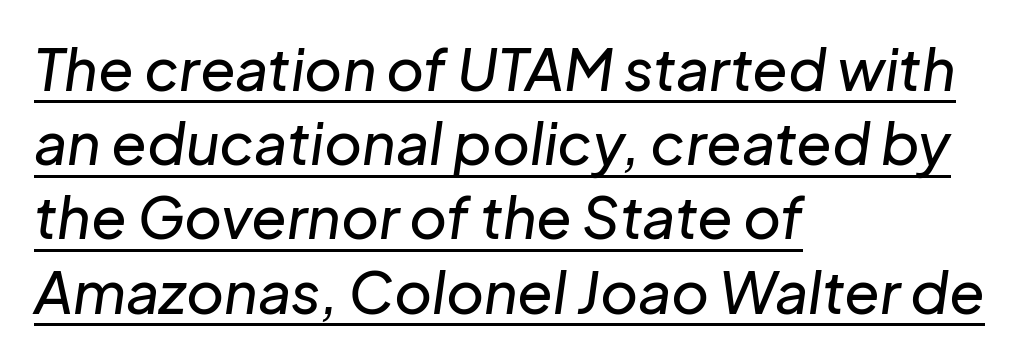
The image shows 58 px text type, italic (leaning right); set left-aligned, normal line spacing (1.28x), normal letter spacing, underlined; low stroke contrast and a medium x-height.
